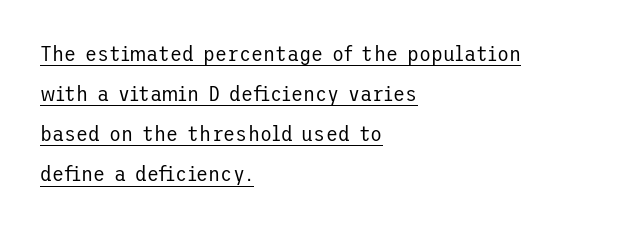
Q: Is the text bold? A: No.
Q: Is the text italic (slanted)? A: No, it is upright.
Q: Is the text underlined? A: Yes.
Q: How is the paragraph aligned? A: Left-aligned.
Q: Is the spacing between letters normal or unusually wide? A: Normal.
